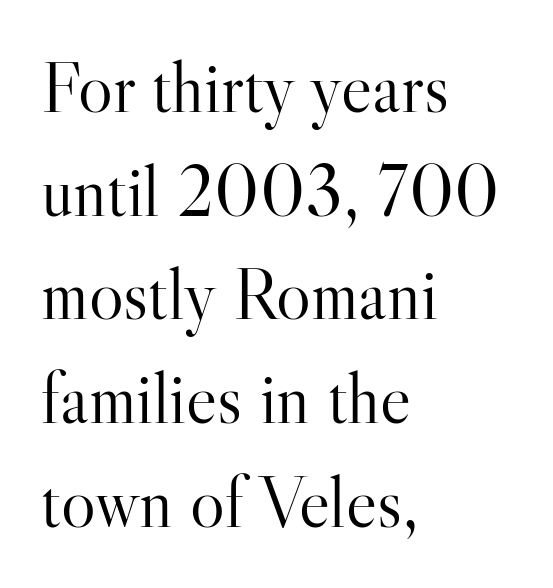
Words appear dense and cohesive because spacing is normal. Weight class: somewhere from thin through regular. You can tell from the footed stems that serif type was used. Vertical spacing — default. Short and long lines alike share a common starting point at left. The zone under the glyphs is completely vacant.
